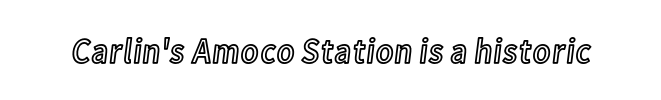
The image shows 36 px condensed type; set normal letter spacing, not underlined; a medium x-height.
